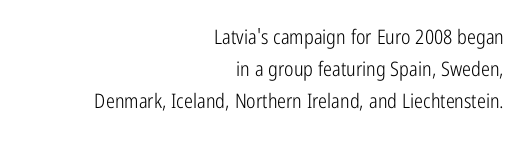
Quick note: not italic, upright. Compared with typical paragraphs, the rows here are spaced about the same. Compared with typical body copy, the letter spacing here is the same. Letters rest on an invisible, unmarked baseline. Visually the block forms a straight wall on the right and a jagged coastline on the left. The weight would be labelled regular, book, light, or lighter still.
